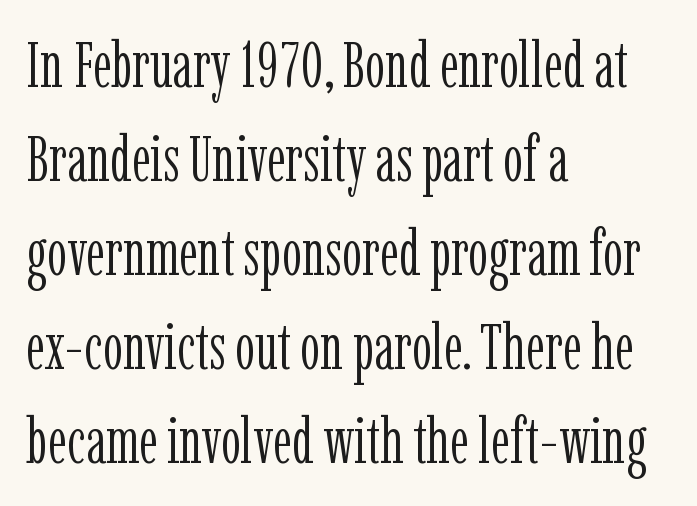
{"serif": "yes", "italic": "no", "bold": "no", "weight": "light", "width": "condensed", "stroke_contrast": "low", "x_height": "medium", "monospaced": "no", "underline": "no", "align": "left", "line_spacing": "normal", "line_spacing_ratio": 1.47, "letter_spacing": "normal", "letter_spacing_em": 0.0, "glyph_px": 64}
